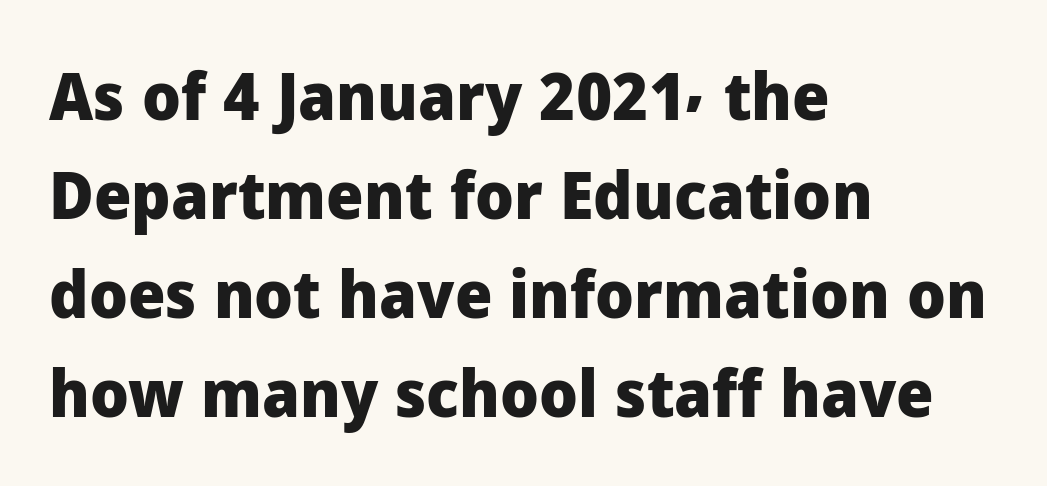
Q: Is the text bold? A: Yes.
Q: Is the text italic (slanted)? A: No, it is upright.
Q: Is the typeface a serif or a sans-serif typeface? A: Sans-serif.
Q: Is the text underlined? A: No.
Q: How is the paragraph aligned? A: Left-aligned.
Q: Is the spacing between letters normal or unusually wide? A: Normal.
Q: Is the spacing between lines tight, normal or loose? A: Normal.
Q: Width (condensed, normal, or wide)? A: Normal.
Q: Stroke contrast? A: Low.
Q: x-height? A: Medium.
Q: Monospaced? A: No.
